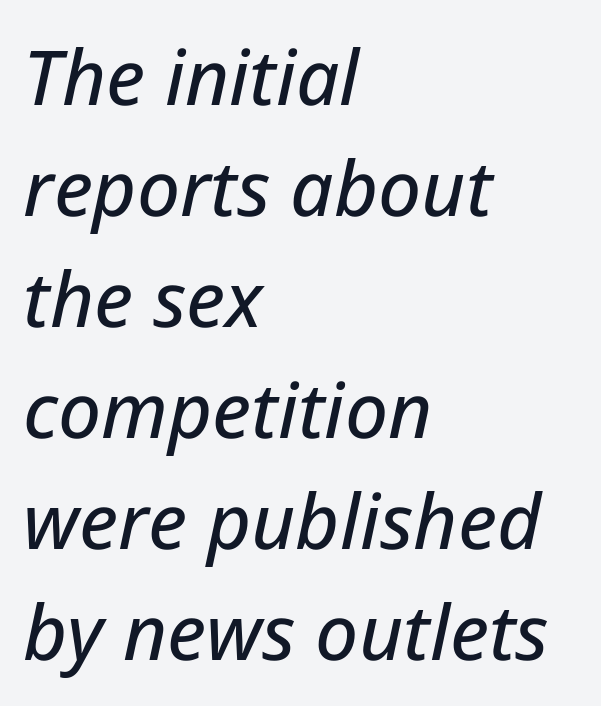
Q: Is the text italic (slanted)? A: Yes, it leans right by about 12 degrees.
Q: Is the text underlined? A: No.
Q: How is the paragraph aligned? A: Left-aligned.
Q: Is the spacing between letters normal or unusually wide? A: Normal.
Q: Is the spacing between lines tight, normal or loose? A: Normal.
Q: Width (condensed, normal, or wide)? A: Normal.
Q: Stroke contrast? A: Low.
Q: x-height? A: Medium.
Q: Monospaced? A: No.
